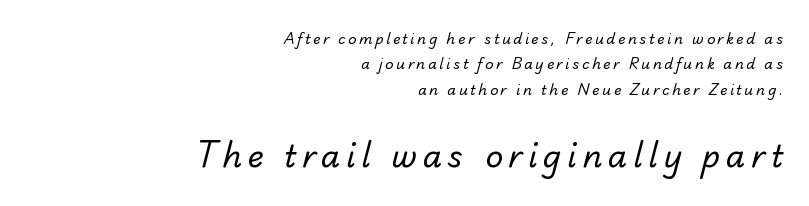
{"serif": "no", "bold": "no", "weight": "regular", "width": "normal", "stroke_contrast": "low", "x_height": "small", "monospaced": "no", "underline": "no", "align": "right", "line_spacing_ratio": 1.82, "larger_block": "second", "size_ratio": 2.21, "glyph_px": 31}
